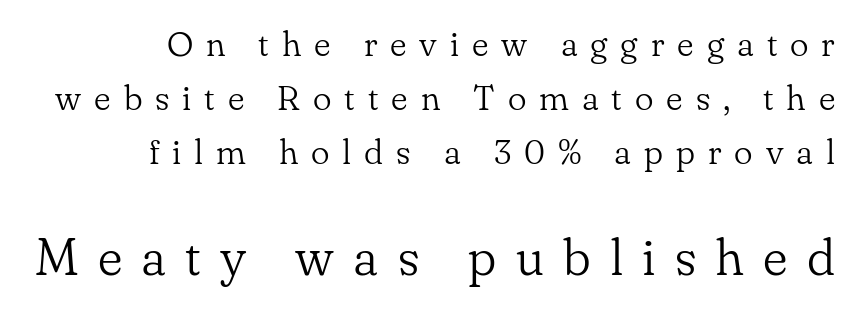
{"serif": "yes", "italic": "no", "bold": "no", "weight": "light", "width": "normal", "stroke_contrast": "low", "x_height": "small", "monospaced": "no", "underline": "no", "align": "right", "line_spacing": "normal", "line_spacing_ratio": 1.54, "letter_spacing": "wide", "letter_spacing_em": 0.37, "larger_block": "second", "size_ratio": 1.49, "glyph_px": 52}
